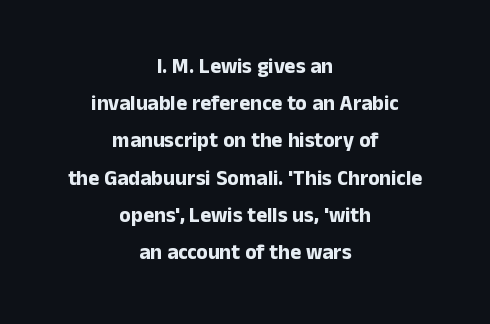
Q: Is the text bold? A: Yes.
Q: Is the text italic (slanted)? A: No, it is upright.
Q: Is the text underlined? A: No.
Q: How is the paragraph aligned? A: Centered.
Q: Is the spacing between letters normal or unusually wide? A: Normal.
